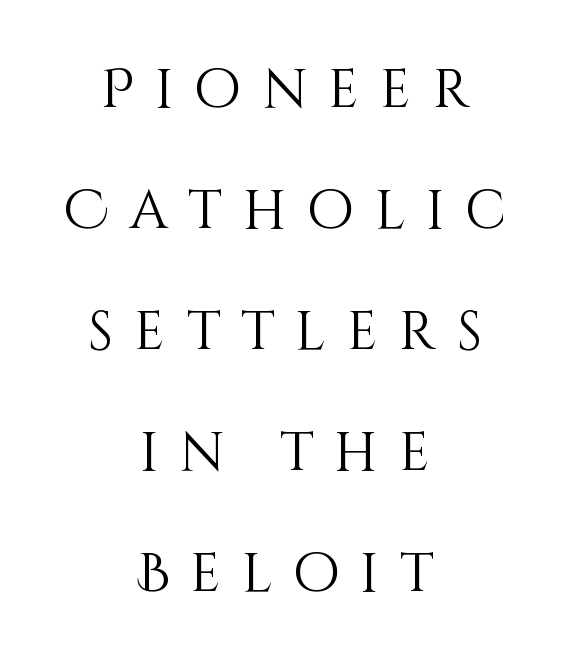
The image shows 54 px light type, upright; set centered, loose line spacing (2.24x), unusually wide letter spacing (+0.39 em), not underlined; medium stroke contrast and a large x-height.
